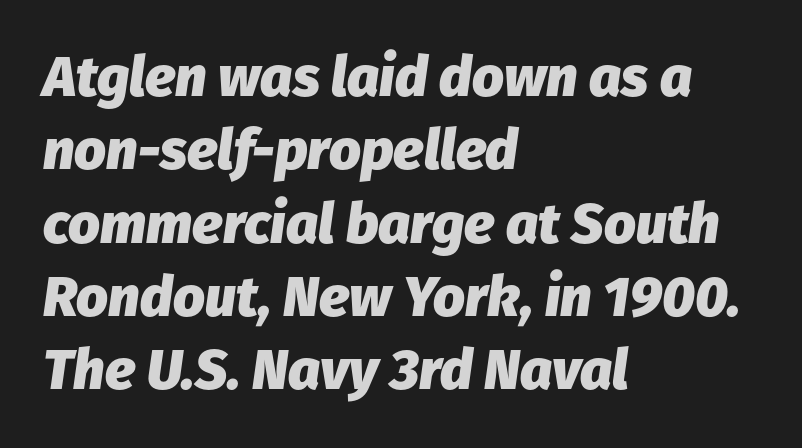
The image shows 56 px heavy type, italic (leaning right); set left-aligned, normal line spacing (1.31x), normal letter spacing, not underlined; low stroke contrast and a medium x-height.
